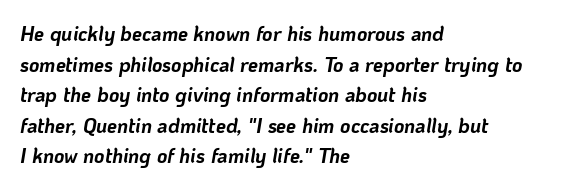
{"italic": "yes", "lean": "right", "slant_degrees": 10, "bold": "yes", "underline": "no", "align": "left", "line_spacing": "normal", "line_spacing_ratio": 1.53, "letter_spacing": "normal", "letter_spacing_em": 0.0, "glyph_px": 20}
